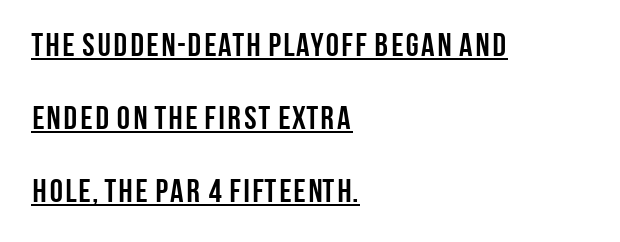
The image shows 33 px semibold, condensed sans-serif type, upright; set left-aligned, loose line spacing (2.21x), normal letter spacing, underlined; low stroke contrast and a large x-height.
